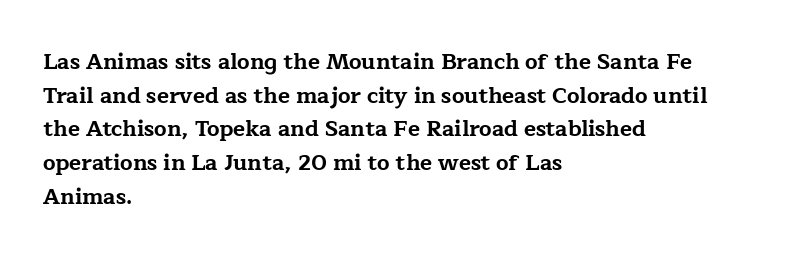
This sample is left-justified, so line endings fall wherever the words run out. Ascenders rise straight up at ninety degrees. Notice how descenders clear the ascenders below comfortably — that's standard leading. Is the type bold? Yes — the strokes are clearly thick and heavy.
